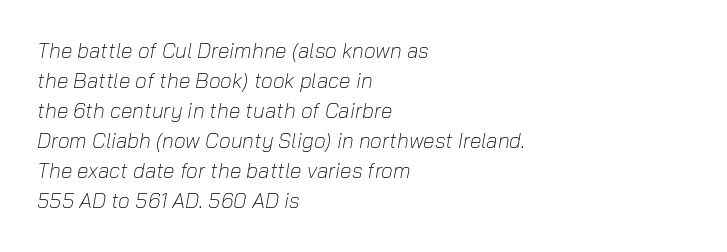
Q: Is the text bold? A: No.
Q: Is the text italic (slanted)? A: Yes, it leans right by about 10 degrees.
Q: Is the text underlined? A: No.
Q: How is the paragraph aligned? A: Left-aligned.
Q: Is the spacing between letters normal or unusually wide? A: Normal.
Q: Is the spacing between lines tight, normal or loose? A: Normal.
